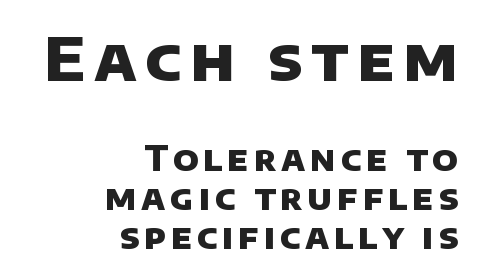
The paragraph shown leans on its right margin. Clear beneath every line of the passage. Baseline-to-baseline distance is barely more than the letter height. The first block has been scaled up relative to the second.
